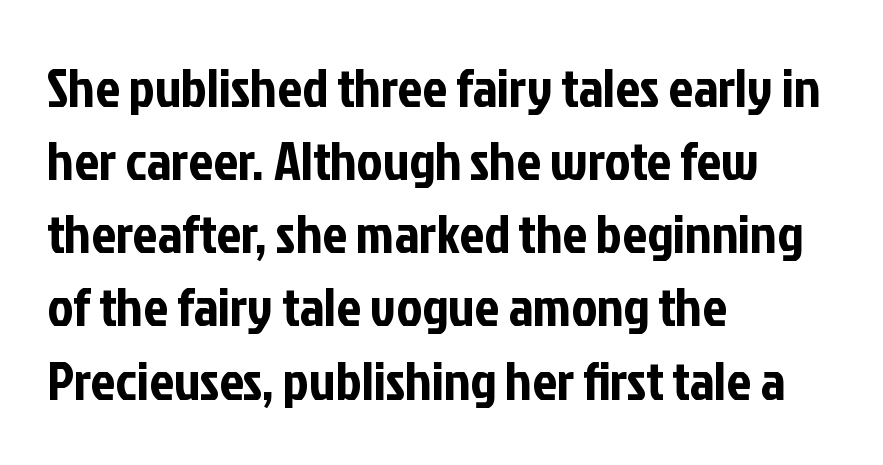
The glyphs in this specimen are sans serif. This sample uses plain, unmodified letter spacing. The paragraph has a hard left edge and a soft right edge. A typesetter would call this proportional, since set widths differ per character.
